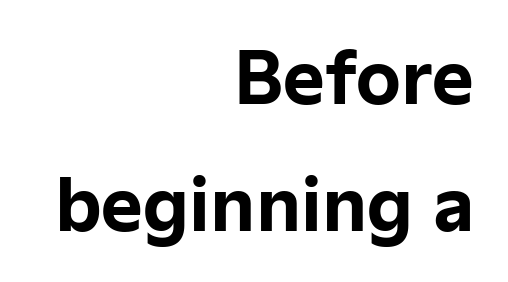
The rendering shows plain stroke endings on the letterforms — a sans-serif design. This is the regular roman posture of the typeface. Underlining? Definitely not there. Varying glyph widths throughout — classic text-font behaviour.
